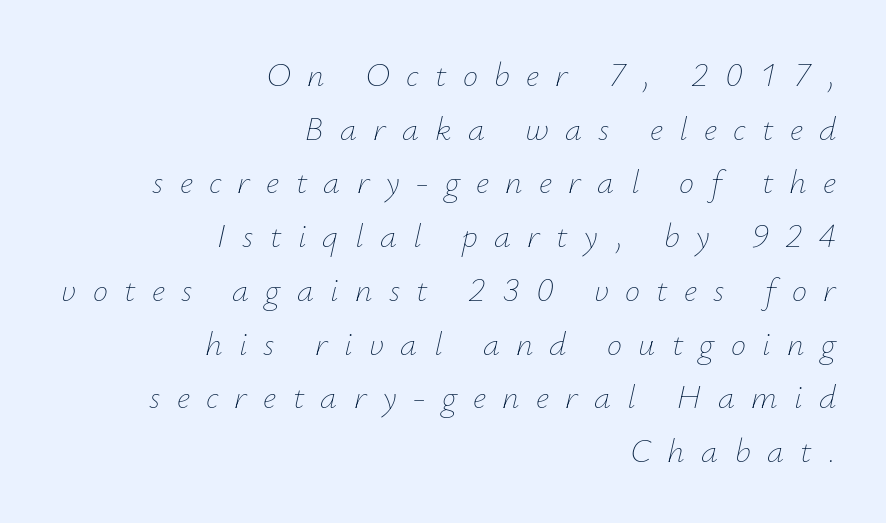
Bare-footed words on every line. Proportional: the letters do not fall into vertical columns. If you drew a line through each stem, it would be angled. Tracking here is generous; glyphs stand well apart from one another. This sample keeps an unexceptional amount of space between lines. Short and long lines alike share a common ending point at right.
